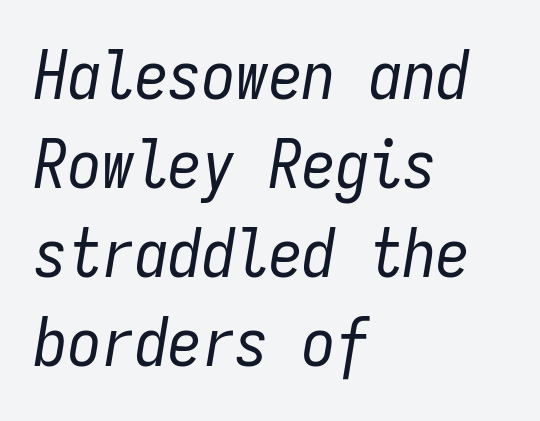
Heft: none added — not bold. Observe the lean: these are italic letterforms. The paragraph has a hard left edge and a soft right edge. These lines are rendered in a fixed-pitch font. This block has exactly the height ordinary leading produces.
